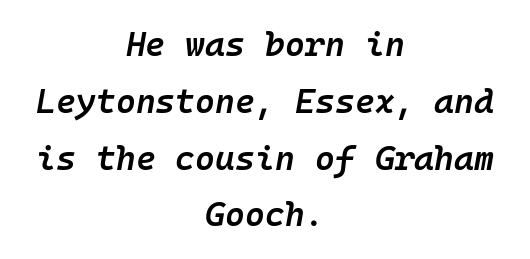
The image shows 34 px semibold type, italic (leaning right), monospaced; set centered, normal line spacing (1.67x), normal letter spacing, not underlined; low stroke contrast and a medium x-height.
